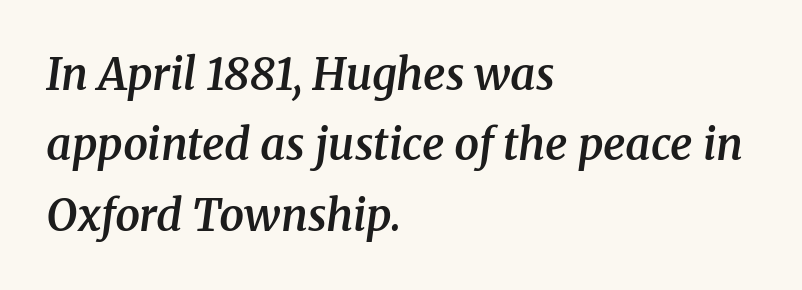
The image shows 44 px semibold serif type, italic (leaning right); set left-aligned, normal line spacing (1.6x), normal letter spacing, not underlined; medium stroke contrast and a medium x-height.
